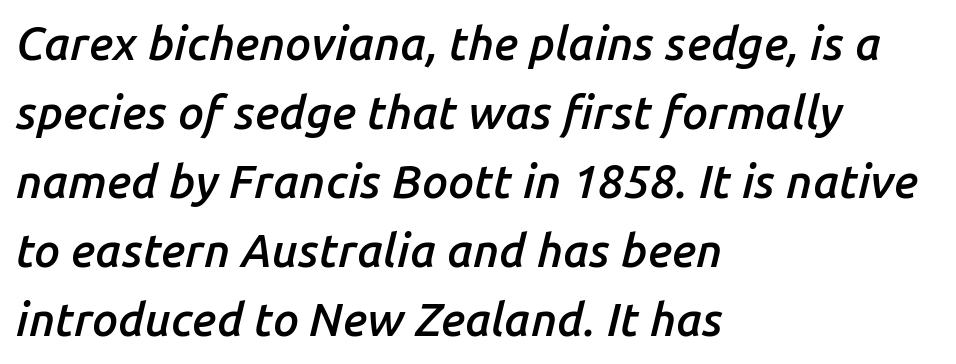
{"italic": "yes", "lean": "right", "slant_degrees": 14, "bold": "semi", "weight": "semibold", "width": "normal", "stroke_contrast": "low", "x_height": "medium", "monospaced": "no", "underline": "no", "align": "left", "line_spacing": "normal", "line_spacing_ratio": 1.5, "letter_spacing": "normal", "letter_spacing_em": 0.0, "glyph_px": 46}
